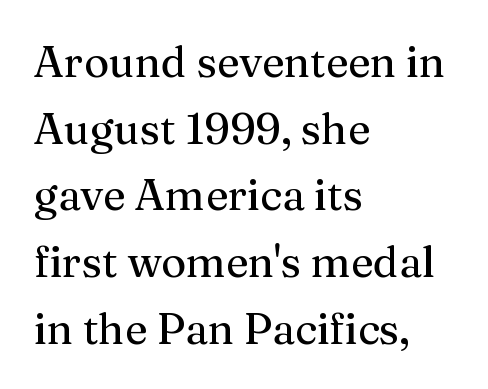
Q: Is the text italic (slanted)? A: No, it is upright.
Q: Is the typeface a serif or a sans-serif typeface? A: Serif.
Q: Is the text underlined? A: No.
Q: How is the paragraph aligned? A: Left-aligned.
Q: Is the spacing between letters normal or unusually wide? A: Normal.
Q: Is the spacing between lines tight, normal or loose? A: Normal.
Q: Width (condensed, normal, or wide)? A: Normal.
Q: Stroke contrast? A: Medium.
Q: x-height? A: Medium.
Q: Monospaced? A: No.
